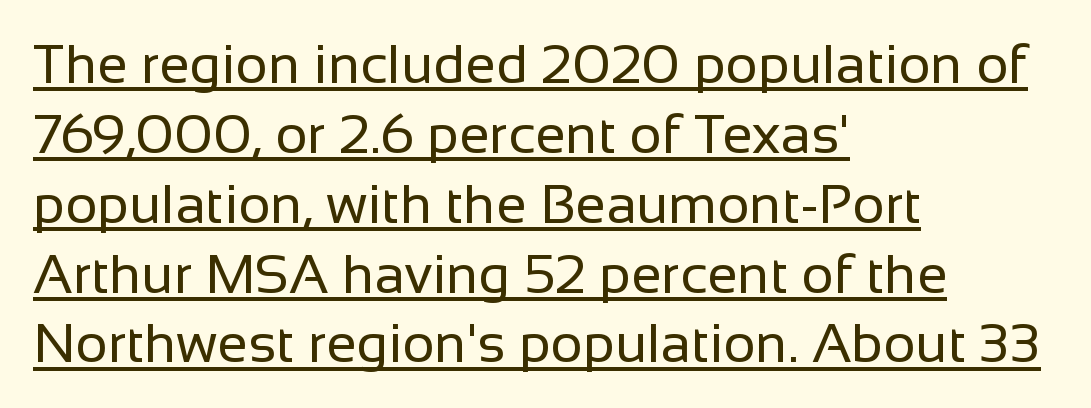
The weight tops out at a normal text grade. You can tell from the bare stems that sans-serif type was used. You can see a thin bar hugging the bottom of the glyphs. Alignment: flush left. The tracking reads as untouched default to a designer's eye.
